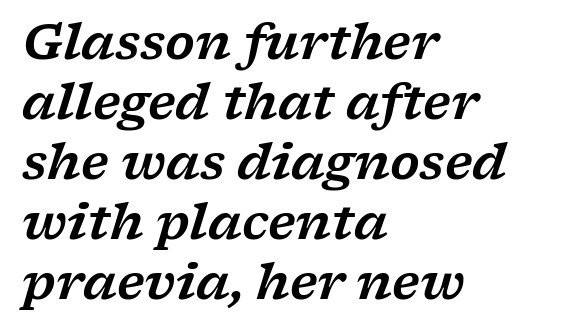
Q: Is the text italic (slanted)? A: Yes, it leans right by about 17 degrees.
Q: Is the typeface a serif or a sans-serif typeface? A: Serif.
Q: Is the text underlined? A: No.
Q: How is the paragraph aligned? A: Left-aligned.
Q: Is the spacing between letters normal or unusually wide? A: Normal.
Q: Is the spacing between lines tight, normal or loose? A: Normal.
Q: Width (condensed, normal, or wide)? A: Wide.
Q: Stroke contrast? A: Low.
Q: x-height? A: Medium.
Q: Monospaced? A: No.
